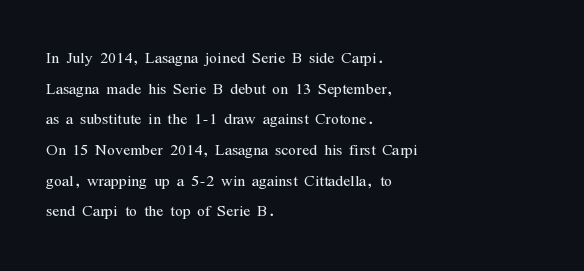
The strip under each line holds only bare page. The lines in this sample share a left origin and differ only in where they stop. The block of text has a typical density, with ordinary space between rows. A typesetter would call this zero additional tracking. Each stroke keeps to a modest, everyday thickness or less. Style check: upright.
